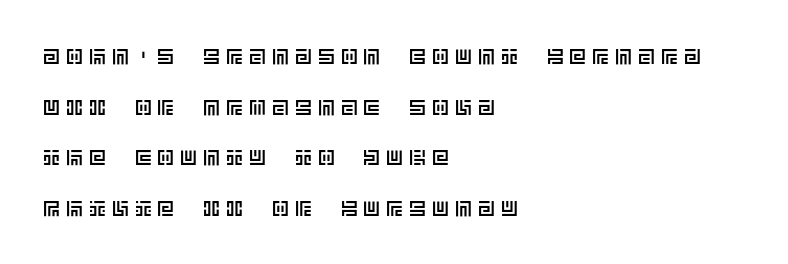
The setting favours the left margin, as ordinary paragraphs usually do. Each word looks stretched out because of the extra space between its letters. These lines stand farther apart than default settings would place them. The type sits square on the baseline with zero lean.
